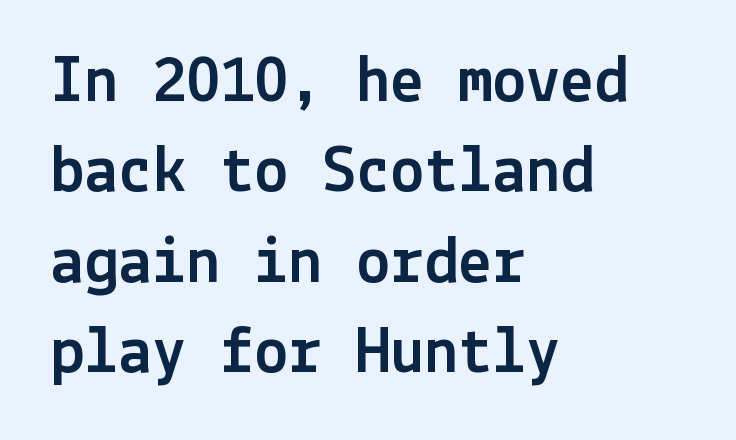
{"serif": "no", "italic": "no", "width": "normal", "x_height": "medium", "underline": "no", "align": "left", "line_spacing": "normal", "line_spacing_ratio": 1.33, "letter_spacing": "normal", "letter_spacing_em": 0.0, "glyph_px": 68}
